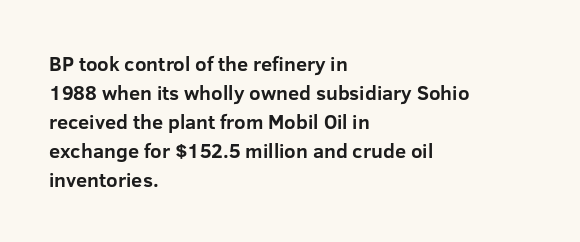
{"italic": "no", "bold": "yes", "underline": "no", "align": "left", "line_spacing": "normal", "line_spacing_ratio": 1.45, "letter_spacing": "normal", "letter_spacing_em": 0.0, "glyph_px": 20}
